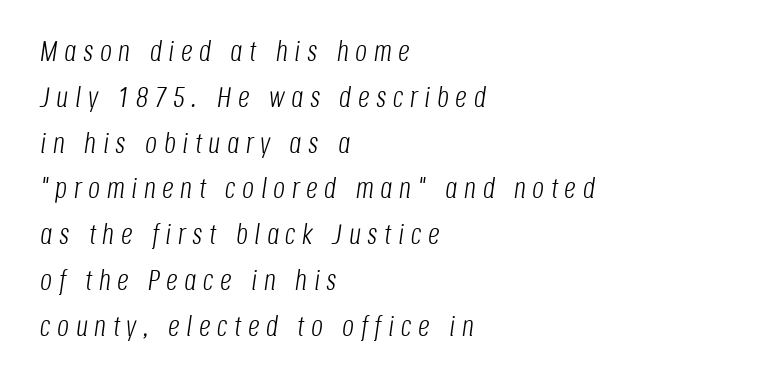
The image shows 29 px light, condensed type, italic (leaning right); set left-aligned, normal line spacing (1.58x), unusually wide letter spacing (+0.23 em), not underlined; low stroke contrast and a large x-height.
